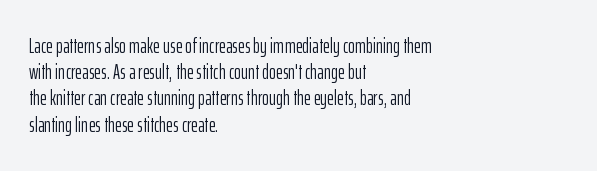
Does extra space separate the letters? No, they use regular spacing. Layout note: lines flush left. The area under the type is left untouched. This reads as an unemphasized weight, regular at the heaviest. This is roman type, the default non-slanted kind. Vertical spacing — default.
